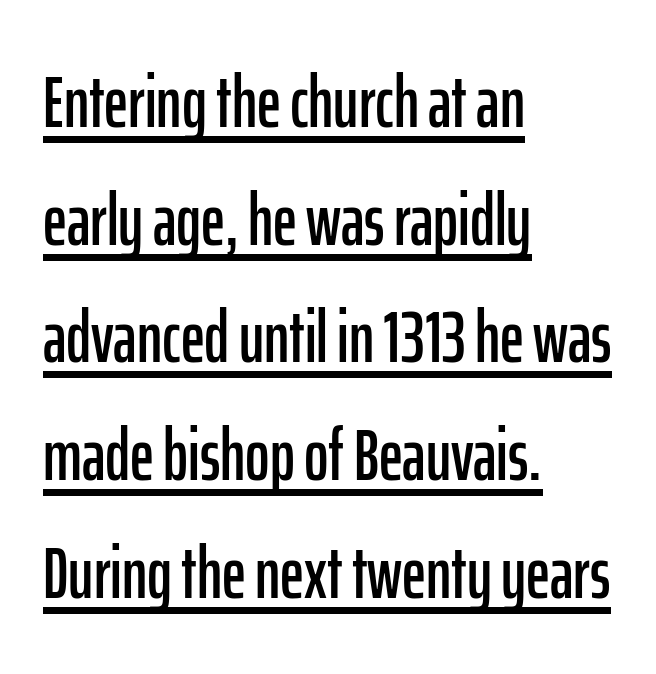
The image shows 74 px condensed sans-serif type, upright; set left-aligned, normal line spacing (1.59x), normal letter spacing, underlined; low stroke contrast and a medium x-height.
